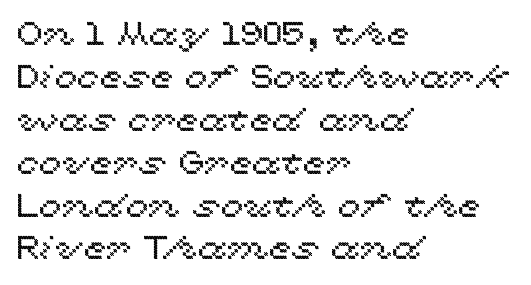
If you measured baseline to baseline, you'd find a middling distance. Proportional: the letters do not fall into vertical columns. Nobody touched the tracking dial on this one. Descender tails drop into unmarked territory. Line beginnings align vertically; line endings do not.
